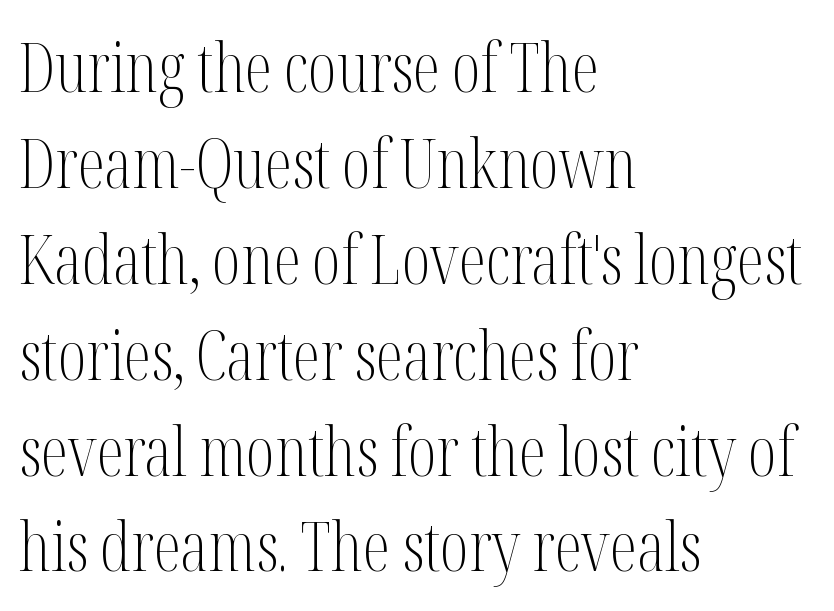
The image shows 68 px light, condensed serif type, upright; set left-aligned, normal line spacing (1.41x), normal letter spacing, not underlined; medium stroke contrast and a medium x-height.
